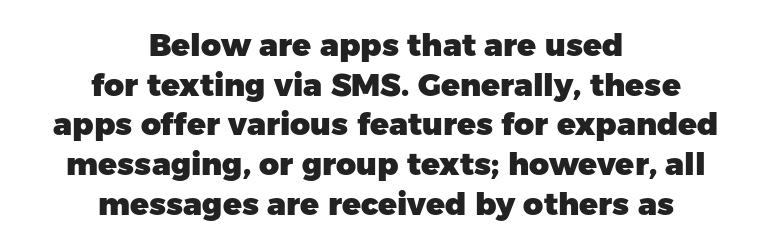
The image shows 31 px heavy sans-serif type, upright; set centered, normal line spacing (1.28x), normal letter spacing, not underlined; low stroke contrast and a medium x-height.
